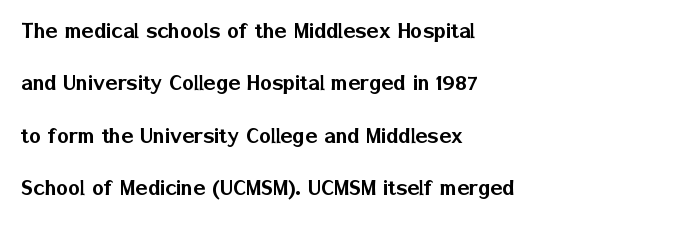
Q: Is the text italic (slanted)? A: No, it is upright.
Q: Is the text underlined? A: No.
Q: How is the paragraph aligned? A: Left-aligned.
Q: Is the spacing between letters normal or unusually wide? A: Normal.
Q: Is the spacing between lines tight, normal or loose? A: Loose.
